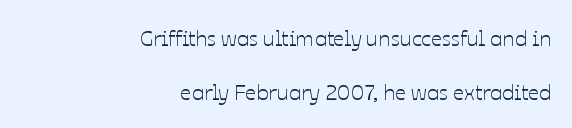
{"italic": "no", "underline": "no", "align": "right", "line_spacing": "loose", "line_spacing_ratio": 2.45, "letter_spacing": "normal", "letter_spacing_em": 0.0, "glyph_px": 22}
